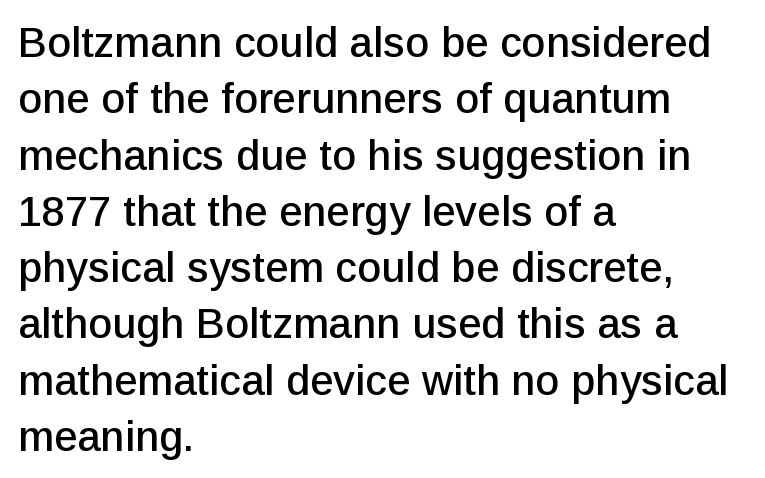
Q: Is the text italic (slanted)? A: No, it is upright.
Q: Is the typeface a serif or a sans-serif typeface? A: Sans-serif.
Q: Is the text underlined? A: No.
Q: How is the paragraph aligned? A: Left-aligned.
Q: Is the spacing between letters normal or unusually wide? A: Normal.
Q: Is the spacing between lines tight, normal or loose? A: Normal.
Q: Width (condensed, normal, or wide)? A: Normal.
Q: Stroke contrast? A: Low.
Q: x-height? A: Medium.
Q: Monospaced? A: No.
